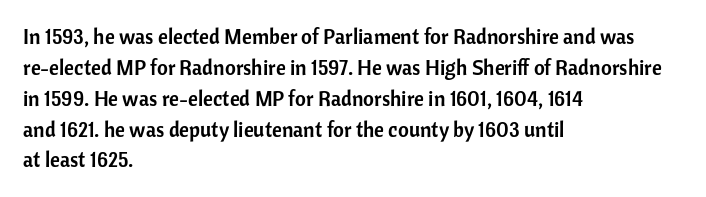
The image shows 21 px text type, upright; set left-aligned, normal line spacing (1.47x), normal letter spacing, not underlined.
